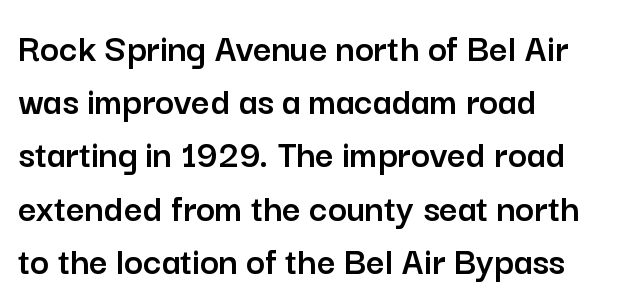
Q: Is the text italic (slanted)? A: No, it is upright.
Q: Is the typeface a serif or a sans-serif typeface? A: Sans-serif.
Q: Is the text underlined? A: No.
Q: How is the paragraph aligned? A: Left-aligned.
Q: Is the spacing between letters normal or unusually wide? A: Normal.
Q: Is the spacing between lines tight, normal or loose? A: Normal.
Q: Width (condensed, normal, or wide)? A: Normal.
Q: Stroke contrast? A: Low.
Q: x-height? A: Medium.
Q: Monospaced? A: No.
